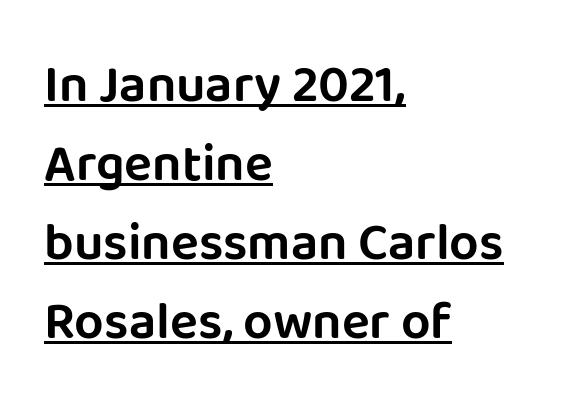
Q: Is the text italic (slanted)? A: No, it is upright.
Q: Is the typeface a serif or a sans-serif typeface? A: Sans-serif.
Q: Is the text underlined? A: Yes.
Q: How is the paragraph aligned? A: Left-aligned.
Q: Is the spacing between letters normal or unusually wide? A: Normal.
Q: Is the spacing between lines tight, normal or loose? A: Normal.
Q: Width (condensed, normal, or wide)? A: Normal.
Q: Stroke contrast? A: Low.
Q: x-height? A: Large.
Q: Monospaced? A: No.
